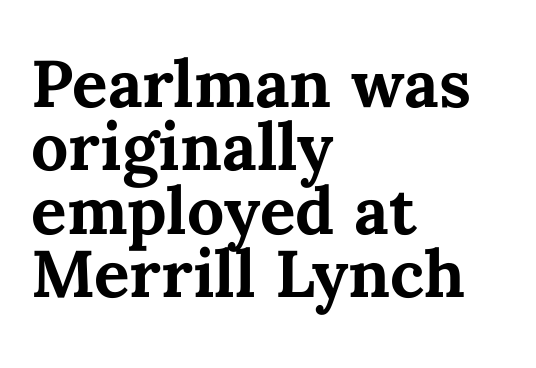
The image shows 66 px bold type, upright; set left-aligned, tight line spacing (0.96x), normal letter spacing, not underlined; medium stroke contrast and a medium x-height.
